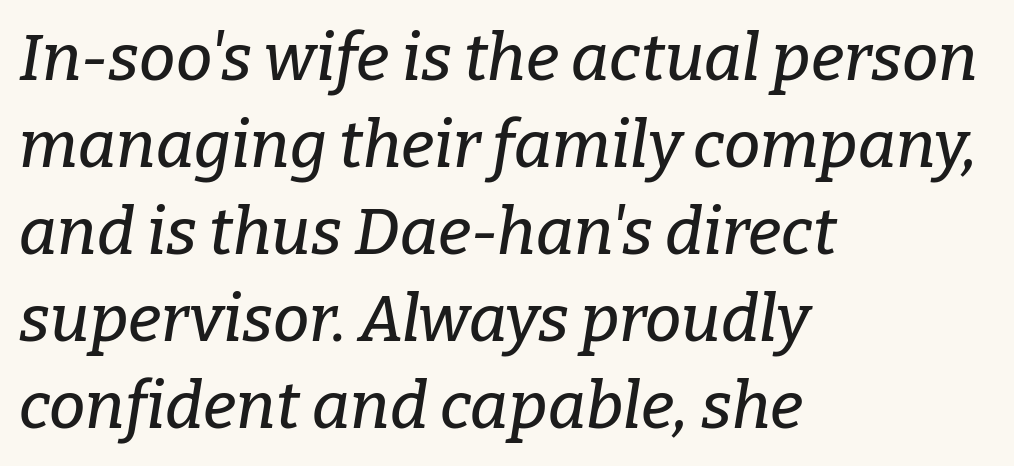
The image shows 65 px serif type, italic (leaning right); set left-aligned, normal line spacing (1.34x), normal letter spacing, not underlined; low stroke contrast and a medium x-height.
